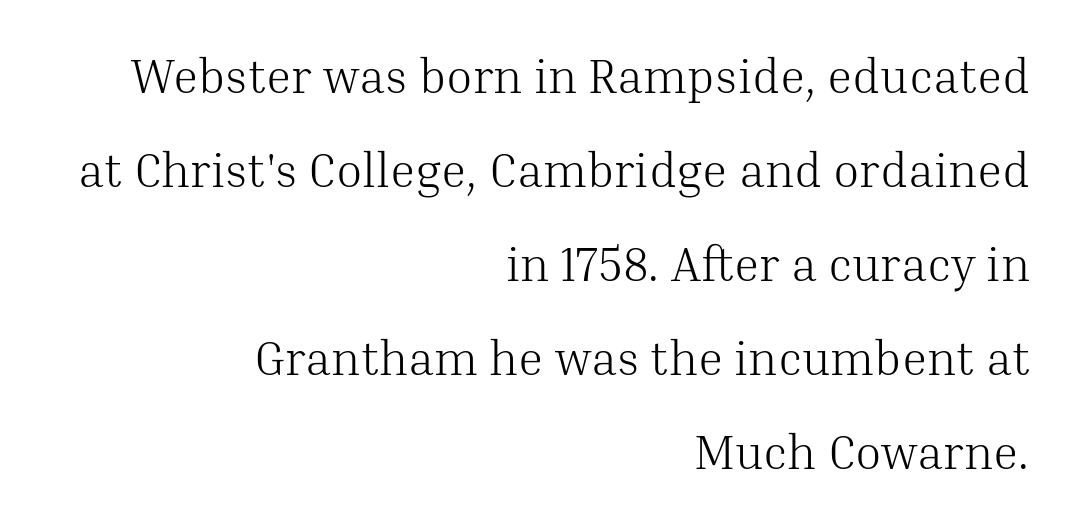
The image shows 48 px light serif type, upright; set right-aligned, loose line spacing (1.96x), normal letter spacing, not underlined; medium stroke contrast and a medium x-height.
